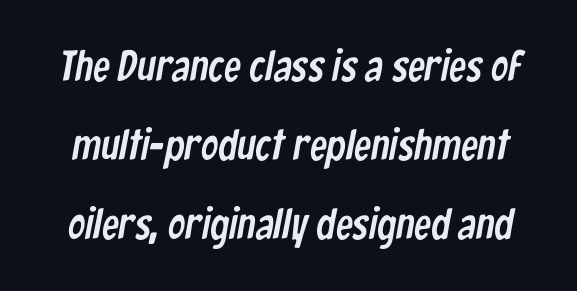
The image shows 43 px condensed sans-serif type; set line spacing 1.84x, normal letter spacing, not underlined; low stroke contrast and a medium x-height.
